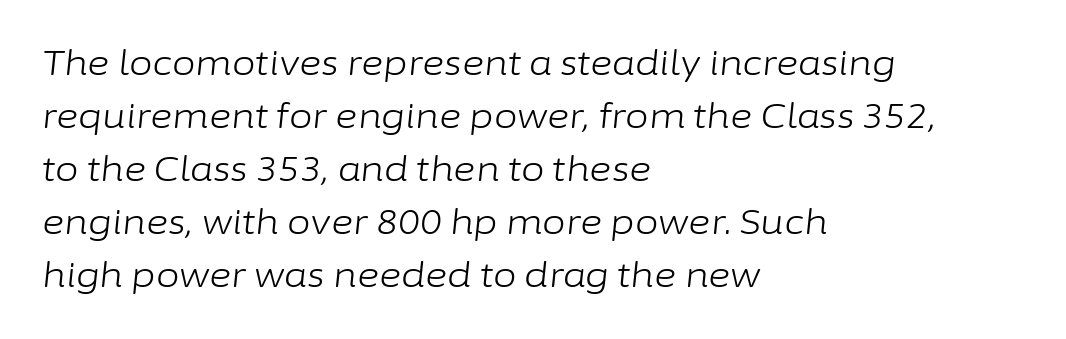
The image shows 34 px light type, italic (leaning right); set left-aligned, normal line spacing (1.56x), normal letter spacing, not underlined; low stroke contrast and a medium x-height.
